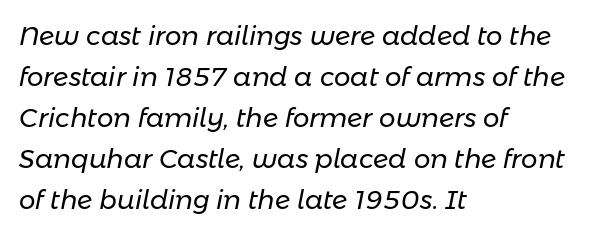
The ragged edge is on the right, which tells us the setting is flush left. Is the stroke heavy? The answer is a plain regular-or-lighter. An italicized treatment has been applied to the whole sample. Any mark beneath the type? The region is blank. Between one letter and the next there's only the usual sliver of space. Is there much room between lines? A standard amount, neither cramped nor airy.
